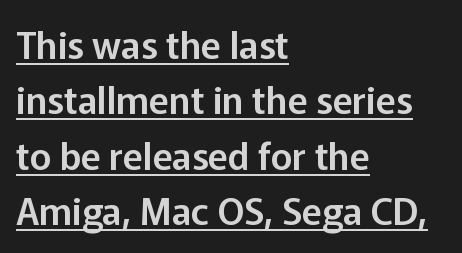
Q: Is the text italic (slanted)? A: No, it is upright.
Q: Is the typeface a serif or a sans-serif typeface? A: Sans-serif.
Q: Is the text underlined? A: Yes.
Q: How is the paragraph aligned? A: Left-aligned.
Q: Is the spacing between letters normal or unusually wide? A: Normal.
Q: Is the spacing between lines tight, normal or loose? A: Normal.
Q: Width (condensed, normal, or wide)? A: Normal.
Q: Stroke contrast? A: Low.
Q: x-height? A: Medium.
Q: Monospaced? A: No.
